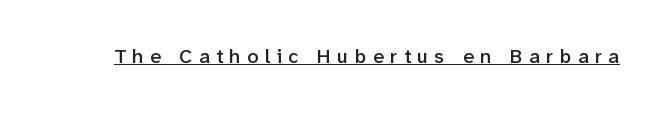
Q: Is the text bold? A: Semi-bold.
Q: Is the text italic (slanted)? A: No, it is upright.
Q: Is the text underlined? A: Yes.
Q: Is the spacing between letters normal or unusually wide? A: Unusually wide.
